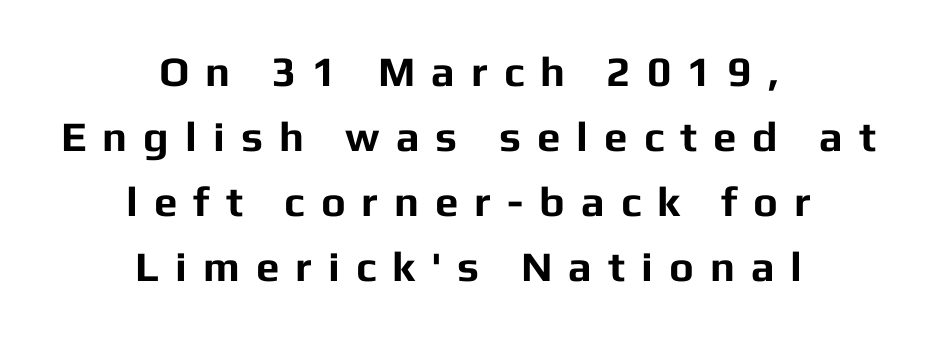
The passage shown is typed in a proportional face where columns would drift. The font is running at its bold setting. This rendering uses center alignment, leaving both contours irregular but symmetric. Spacing between characters has been opened up far beyond the box default. Interline gaps are of average width in this sample. Plain, unruled lines of type.
